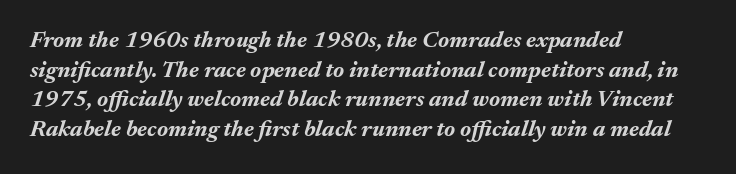
The text carries the slant typical of an italic or oblique font. Leading matches the norm, producing a regular column. Words appear dense and cohesive because spacing is normal. The strokes are fattened all the way to bold. One-word summary of the alignment: left. A bare baseline throughout the passage.
